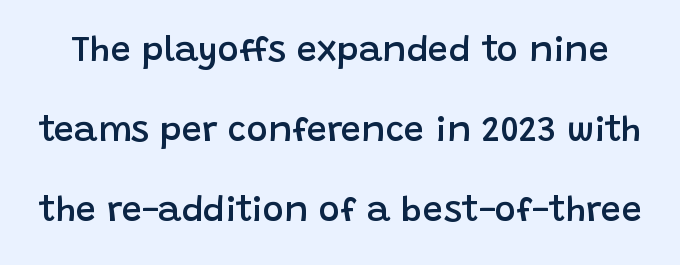
Q: Is the text bold? A: Semi-bold.
Q: Is the text italic (slanted)? A: No, it is upright.
Q: Is the typeface a serif or a sans-serif typeface? A: Sans-serif.
Q: Is the text underlined? A: No.
Q: Is the spacing between letters normal or unusually wide? A: Normal.
Q: Is the spacing between lines tight, normal or loose? A: Loose.
Q: Width (condensed, normal, or wide)? A: Normal.
Q: Stroke contrast? A: Low.
Q: x-height? A: Large.
Q: Monospaced? A: No.
